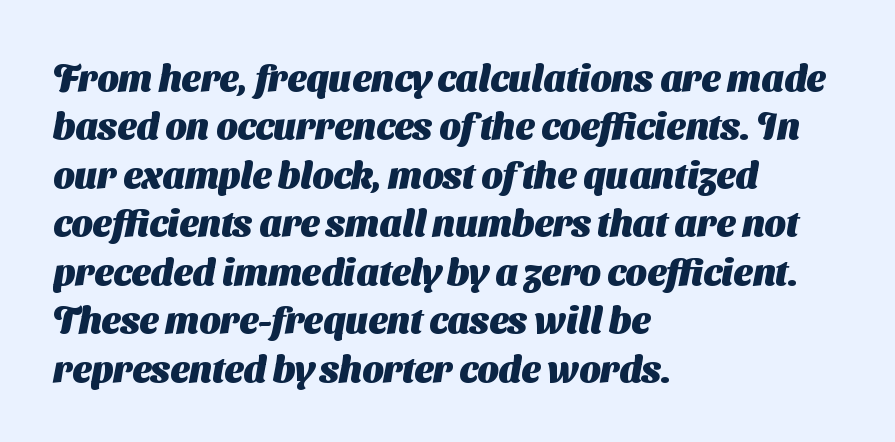
The image shows 37 px heavy sans-serif type; set left-aligned, normal line spacing (1.31x), normal letter spacing, not underlined; medium stroke contrast and a medium x-height.
